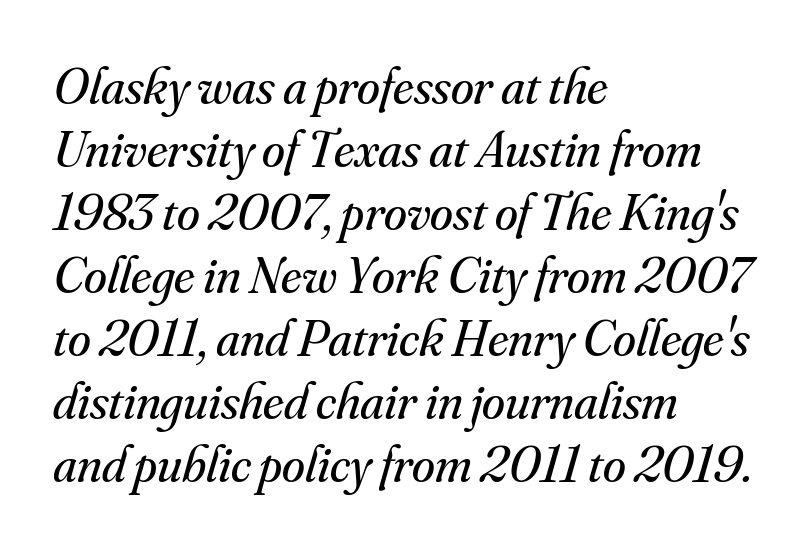
The letters advance in unequal steps, a hallmark of proportional type. The face looks like a standard text weight, possibly lighter. Lines of text with bare space underneath. The gaps between neighbouring characters are ordinary and unremarkable. Quick note: italic.
